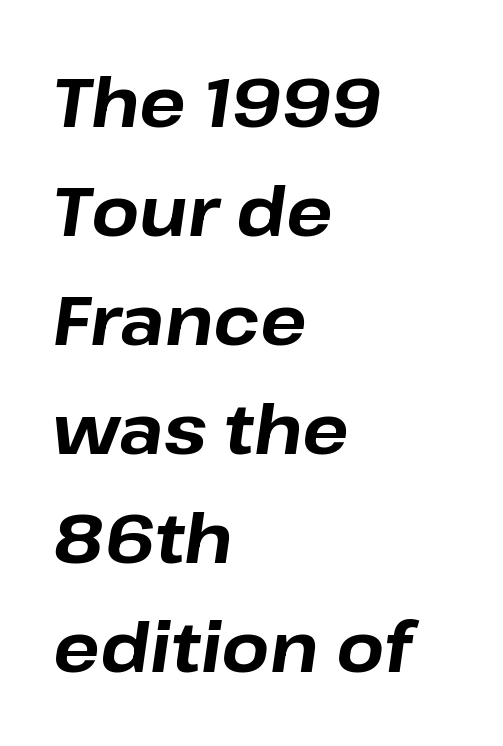
Unmarked baselines from the first word to the last. Observe the ordinary spacing: letters are neighbours, not strangers. These lines sit exactly where default settings would place them. The compositor pushed each line to the left boundary. Proportional: the letters do not fall into vertical columns.
